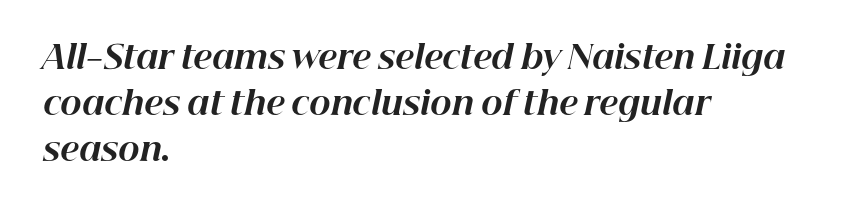
Does extra space separate the letters? No, they use regular spacing. The specimen reads as italic at a glance. These lines are rendered in a variable-pitch font. The characters look thick and weighty, a clear bold. The leading is moderate, giving the passage an even texture.
